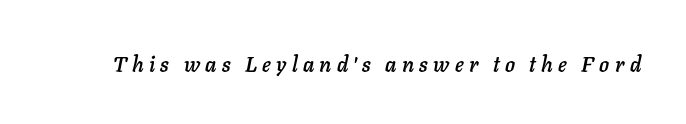
{"italic": "yes", "lean": "right", "slant_degrees": 11, "underline": "no", "letter_spacing": "wide", "letter_spacing_em": 0.25, "glyph_px": 21}
